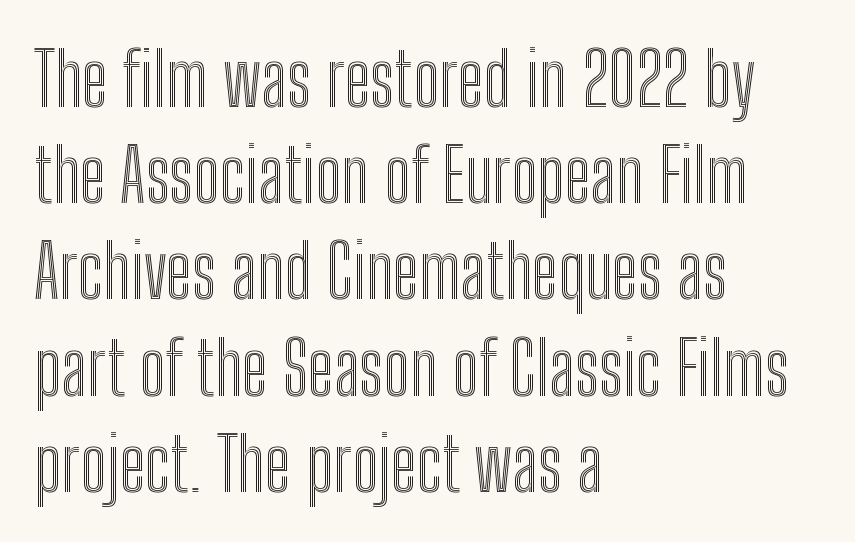
Q: Is the text italic (slanted)? A: No, it is upright.
Q: Is the text underlined? A: No.
Q: How is the paragraph aligned? A: Left-aligned.
Q: Is the spacing between letters normal or unusually wide? A: Normal.
Q: Is the spacing between lines tight, normal or loose? A: Normal.
Q: Width (condensed, normal, or wide)? A: Condensed.
Q: x-height? A: Medium.
Q: Monospaced? A: No.
